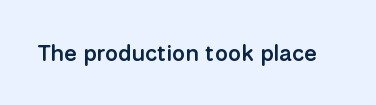
Q: Is the text bold? A: Semi-bold.
Q: Is the text italic (slanted)? A: No, it is upright.
Q: Is the text underlined? A: No.
Q: Is the spacing between letters normal or unusually wide? A: Normal.
